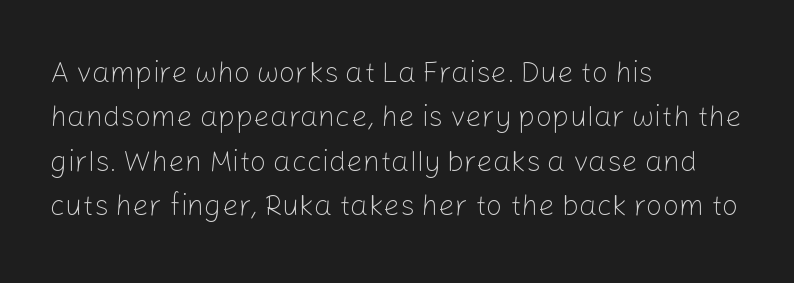
Q: Is the text bold? A: No.
Q: Is the text italic (slanted)? A: No, it is upright.
Q: Is the typeface a serif or a sans-serif typeface? A: Sans-serif.
Q: Is the text underlined? A: No.
Q: How is the paragraph aligned? A: Left-aligned.
Q: Is the spacing between letters normal or unusually wide? A: Normal.
Q: Is the spacing between lines tight, normal or loose? A: Normal.
Q: Width (condensed, normal, or wide)? A: Normal.
Q: Stroke contrast? A: Low.
Q: x-height? A: Medium.
Q: Monospaced? A: No.
